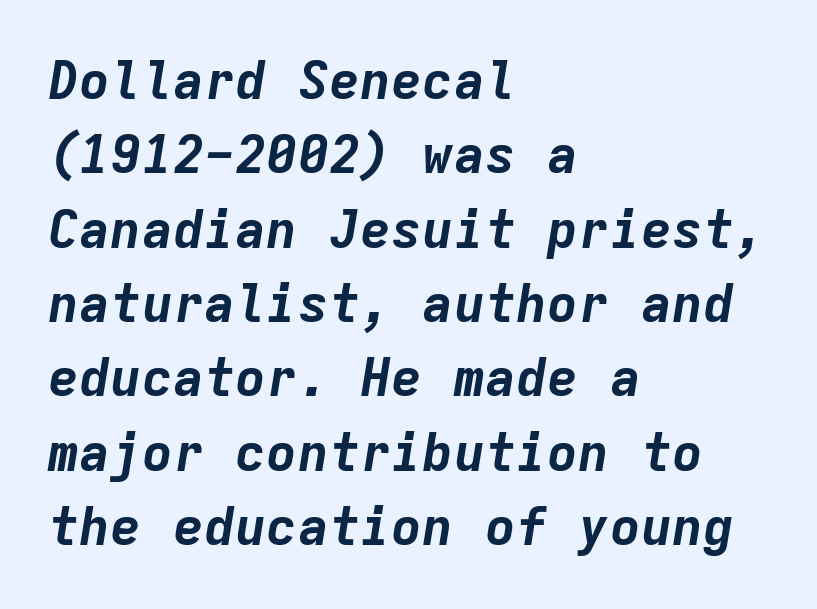
The rendering keeps characters at their native spacing. This sample uses an oblique cut, with every glyph tilted off the vertical. These lines are set flush left with a ragged right edge. Vertical spacing — default.
